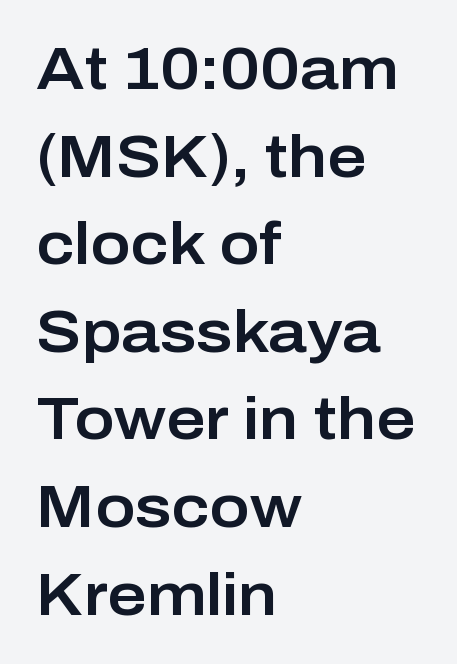
{"serif": "no", "italic": "no", "width": "normal", "stroke_contrast": "low", "x_height": "medium", "monospaced": "no", "underline": "no", "align": "left", "line_spacing": "normal", "line_spacing_ratio": 1.46, "letter_spacing": "normal", "letter_spacing_em": 0.0, "glyph_px": 60}
